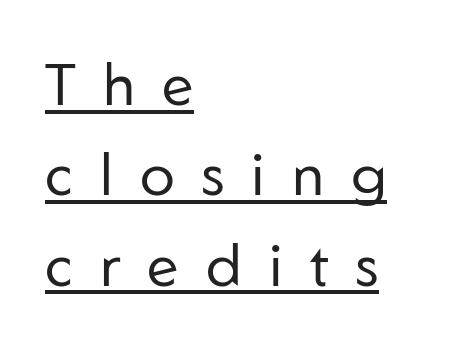
Compared with a centered layout, this one pins lines to the left instead. In terms of letterspacing, this is a distinctly airy, spread setting. Think of a printed novel: that variable character pitch is what you see here. Quick note: not italic, upright.
